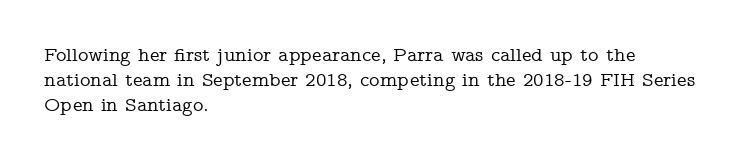
The image shows 20 px text type, upright; set left-aligned, normal line spacing (1.25x), normal letter spacing, not underlined.
